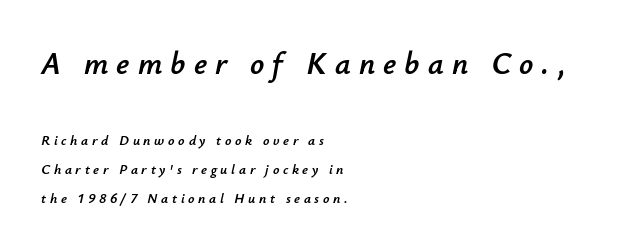
Bare-footed words on every line. Slant detected: the letters are inclined. Baseline-to-baseline distance is far greater than the letter height. The lines are quadded left. The face used here is rendered with a markedly widened letterfit.
